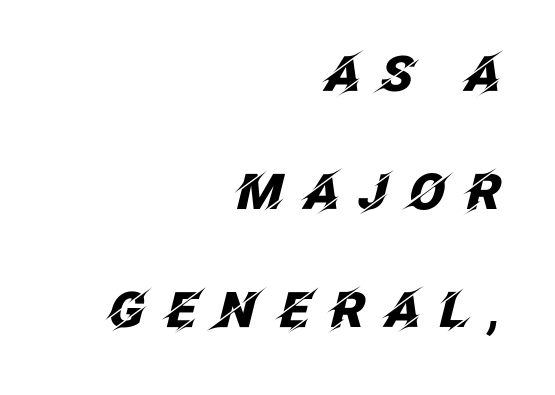
Q: Is the text bold? A: Yes.
Q: Is the text italic (slanted)? A: Yes, it leans right by about 12 degrees.
Q: Is the text underlined? A: No.
Q: How is the paragraph aligned? A: Right-aligned.
Q: Is the spacing between letters normal or unusually wide? A: Unusually wide.
Q: Is the spacing between lines tight, normal or loose? A: Loose.
Q: Width (condensed, normal, or wide)? A: Normal.
Q: Stroke contrast? A: Low.
Q: x-height? A: Large.
Q: Monospaced? A: No.
